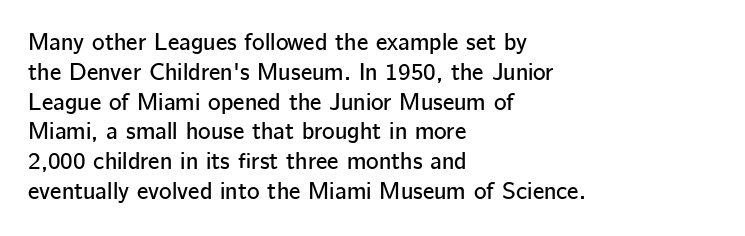
Q: Is the text italic (slanted)? A: No, it is upright.
Q: Is the text underlined? A: No.
Q: How is the paragraph aligned? A: Left-aligned.
Q: Is the spacing between letters normal or unusually wide? A: Normal.
